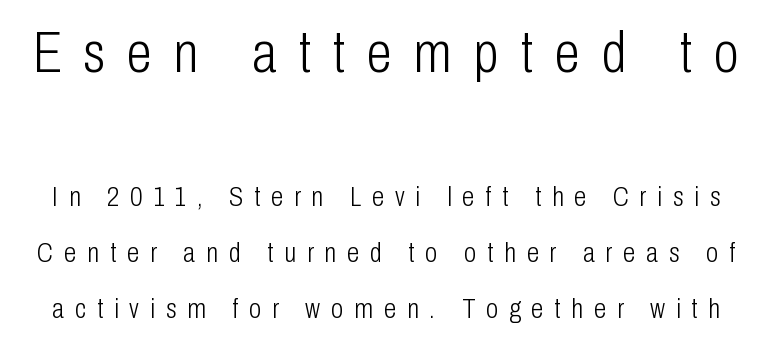
The image shows 57 px light, condensed sans-serif type, upright; set loose line spacing (2.0x), unusually wide letter spacing (+0.39 em), not underlined; the first (top) block is 2.04x larger; low stroke contrast and a medium x-height.
